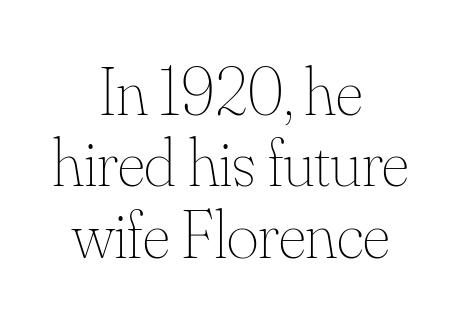
The image shows 68 px thin type, upright; set centered, tight line spacing (1.05x), normal letter spacing, not underlined; medium stroke contrast and a small x-height.
